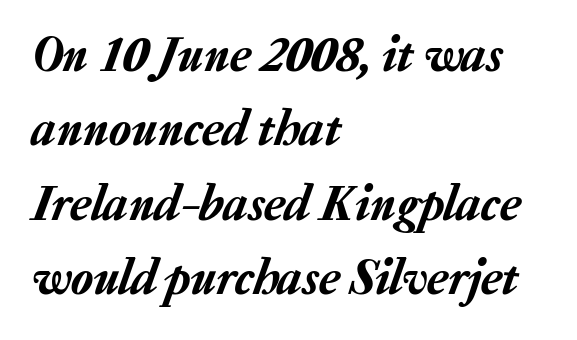
The image shows 51 px text type, italic (leaning right); set left-aligned, normal line spacing (1.46x), normal letter spacing, not underlined; low stroke contrast and a medium x-height.
